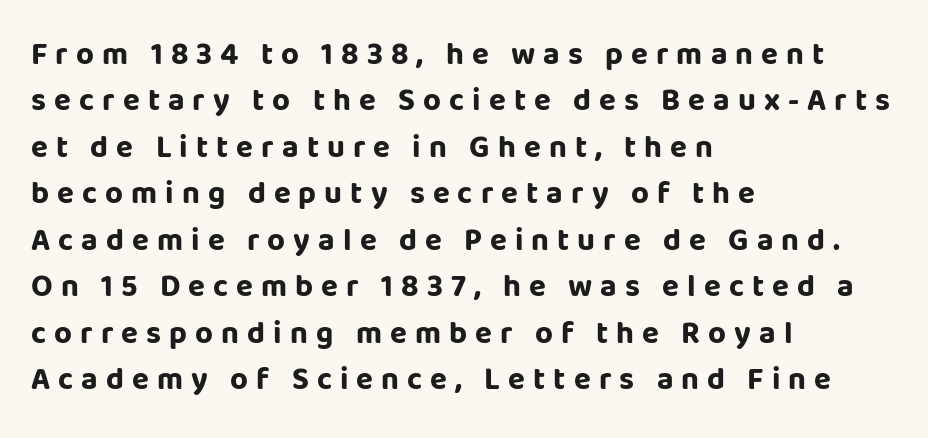
Spacing between characters has been opened up far beyond the box default. A typesetter would call this proportional, since set widths differ per character. Compared with an ordinary text face, these strokes are far heavier — a full bold. Italic? Not at all — the glyphs are vertical.
